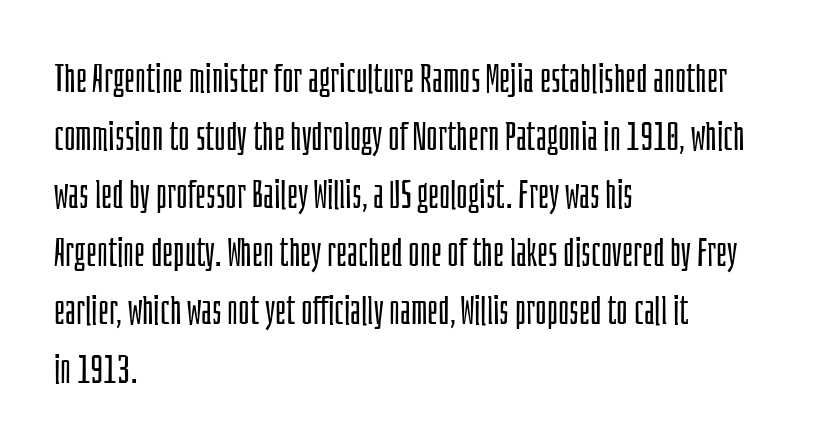
The image shows 39 px light, condensed sans-serif type, upright; set left-aligned, normal line spacing (1.49x), normal letter spacing, not underlined; low stroke contrast and a large x-height.
